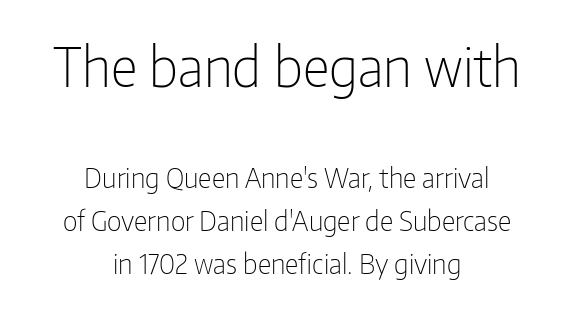
Q: Is the text bold? A: No.
Q: Is the text italic (slanted)? A: No, it is upright.
Q: Is the typeface a serif or a sans-serif typeface? A: Sans-serif.
Q: Is the text underlined? A: No.
Q: How is the paragraph aligned? A: Centered.
Q: Is the spacing between letters normal or unusually wide? A: Normal.
Q: Is the spacing between lines tight, normal or loose? A: Normal.
Q: Which block of text is set in a larger size, the first (top) or the second (bottom)? A: The first (top) one.
Q: Width (condensed, normal, or wide)? A: Condensed.
Q: Stroke contrast? A: Low.
Q: x-height? A: Medium.
Q: Monospaced? A: No.
